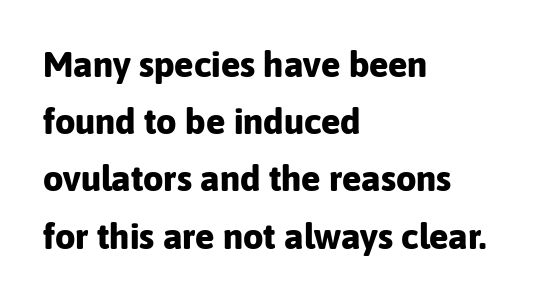
The image shows 36 px bold sans-serif type, upright; set left-aligned, normal line spacing (1.59x), normal letter spacing, not underlined; low stroke contrast and a medium x-height.
